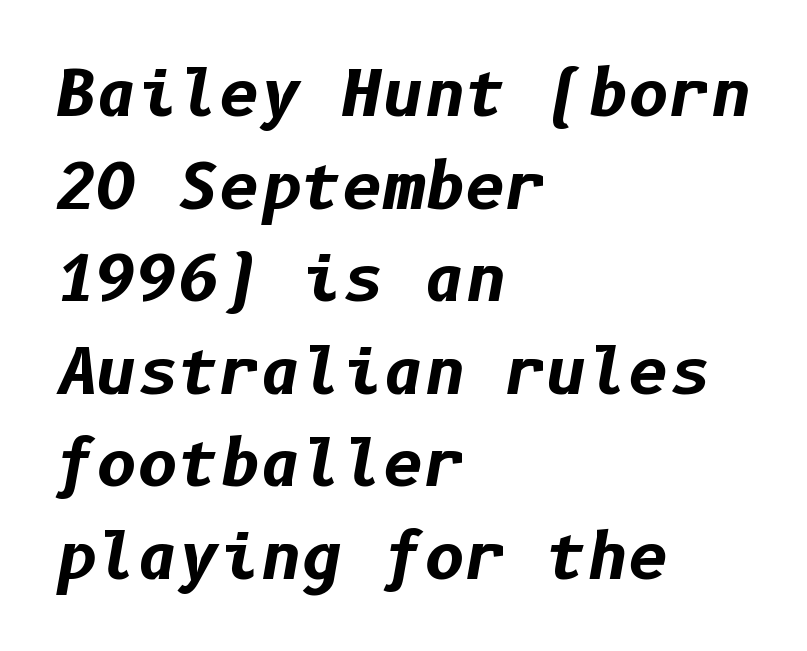
Q: Is the text bold? A: Yes.
Q: Is the text italic (slanted)? A: Yes, it leans right by about 10 degrees.
Q: Is the text underlined? A: No.
Q: How is the paragraph aligned? A: Left-aligned.
Q: Is the spacing between letters normal or unusually wide? A: Normal.
Q: Is the spacing between lines tight, normal or loose? A: Normal.
Q: Width (condensed, normal, or wide)? A: Normal.
Q: Stroke contrast? A: Low.
Q: x-height? A: Medium.
